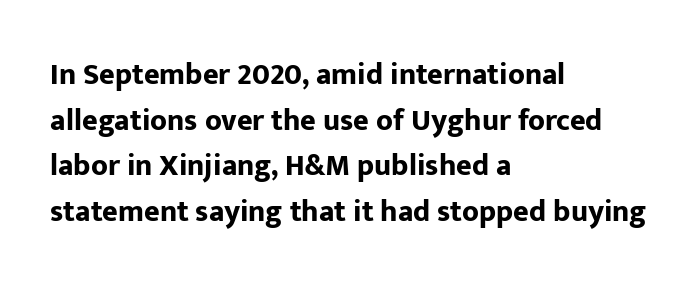
Q: Is the text bold? A: Yes.
Q: Is the text italic (slanted)? A: No, it is upright.
Q: Is the typeface a serif or a sans-serif typeface? A: Sans-serif.
Q: Is the text underlined? A: No.
Q: How is the paragraph aligned? A: Left-aligned.
Q: Is the spacing between letters normal or unusually wide? A: Normal.
Q: Is the spacing between lines tight, normal or loose? A: Normal.
Q: Width (condensed, normal, or wide)? A: Normal.
Q: Stroke contrast? A: Low.
Q: x-height? A: Medium.
Q: Monospaced? A: No.
